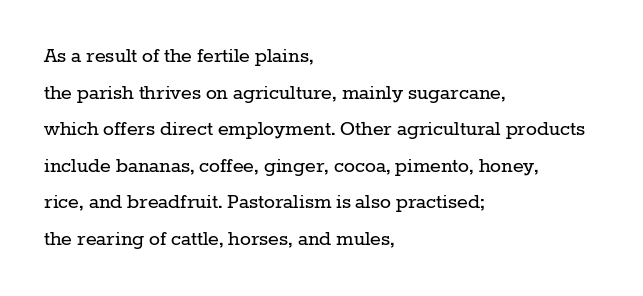
Q: Is the text bold? A: No.
Q: Is the text italic (slanted)? A: No, it is upright.
Q: Is the text underlined? A: No.
Q: How is the paragraph aligned? A: Left-aligned.
Q: Is the spacing between letters normal or unusually wide? A: Normal.
Q: Is the spacing between lines tight, normal or loose? A: Normal.
